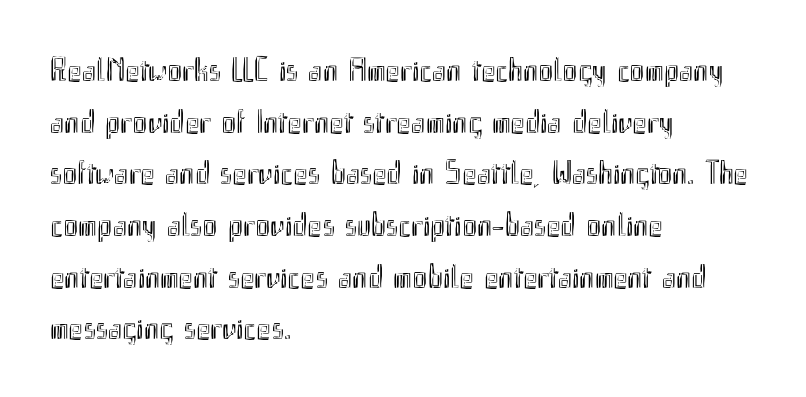
{"italic": "no", "width": "condensed", "x_height": "small", "monospaced": "no", "underline": "no", "align": "left", "line_spacing": "normal", "line_spacing_ratio": 1.52, "letter_spacing": "normal", "letter_spacing_em": 0.0, "glyph_px": 34}
